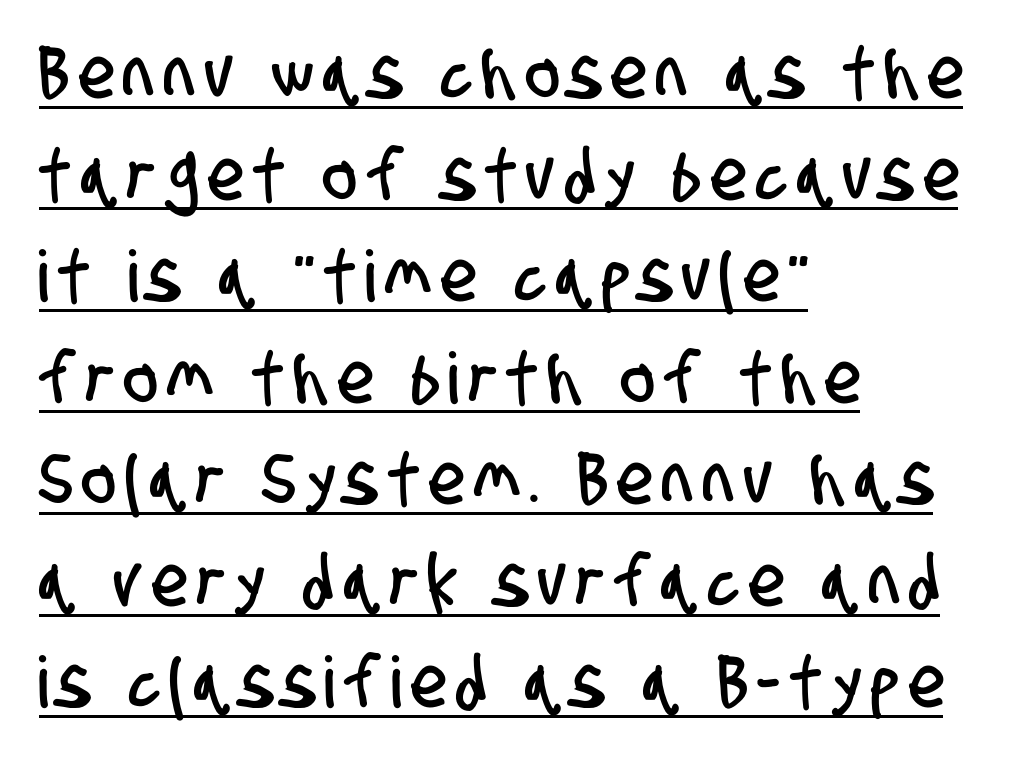
Is the block centered? No — it sits flush against the left margin. The letters advance in unequal steps, a hallmark of proportional type. A normal amount of white space separates one row of letters from the next. Compared with undecorated copy, this sample adds a rule below the words.
